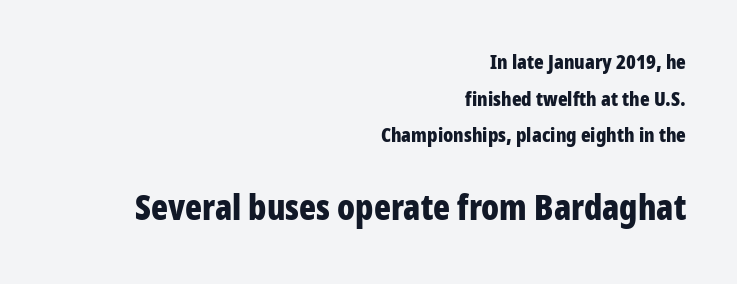
If you squint, the bottom block still reads clearly — it's the larger of the two. This sample uses a sans-serif face. You could not count columns in this text — the font is proportionally spaced. The zone under the glyphs is completely vacant. Between one letter and the next there's only the usual sliver of space. Line ends are locked; line starts wander.
